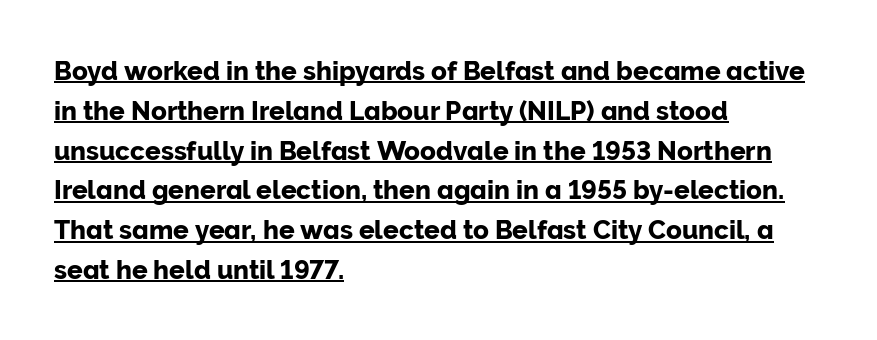
Q: Is the text italic (slanted)? A: No, it is upright.
Q: Is the text underlined? A: Yes.
Q: How is the paragraph aligned? A: Left-aligned.
Q: Is the spacing between letters normal or unusually wide? A: Normal.
Q: Is the spacing between lines tight, normal or loose? A: Normal.
